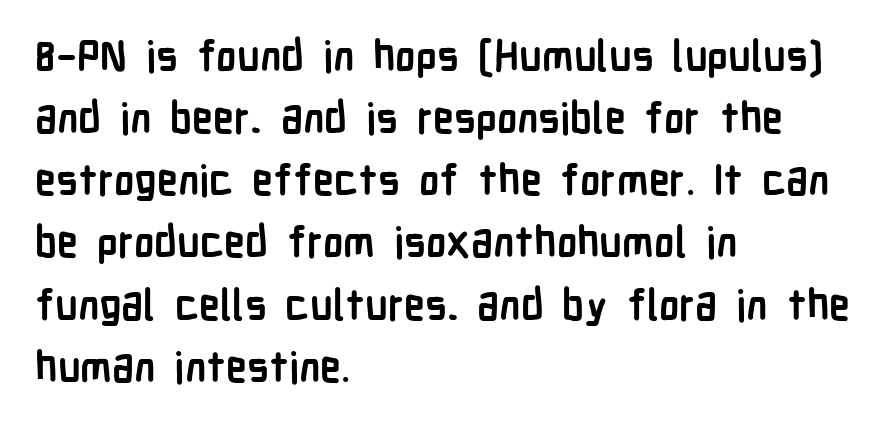
There is no visible air inserted between adjacent glyphs. The passage shown is typeset with a sans-serif family. The letters advance in unequal steps, a hallmark of proportional type. Is there much room between lines? A standard amount, neither cramped nor airy. Honestly, there is no underline to notice here at all.
